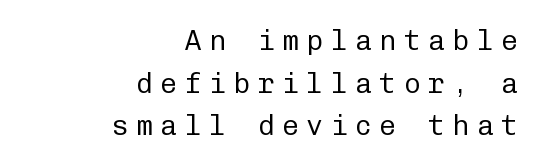
Tracking here is generous; glyphs stand well apart from one another. Bare-footed words on every line. Spacing verdict: monospaced, one width for all characters. The strokes are not fattened; the text isn't bold. The ragged edge is on the left, which tells us the setting is flush right.
